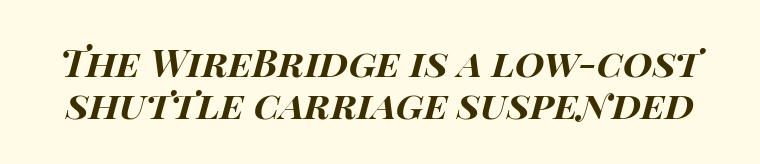
Q: Is the text bold? A: Yes.
Q: Is the text italic (slanted)? A: Yes, it leans right by about 15 degrees.
Q: Is the text underlined? A: No.
Q: Is the spacing between letters normal or unusually wide? A: Normal.
Q: Is the spacing between lines tight, normal or loose? A: Tight.
Q: Width (condensed, normal, or wide)? A: Wide.
Q: Stroke contrast? A: High.
Q: x-height? A: Large.
Q: Monospaced? A: No.
